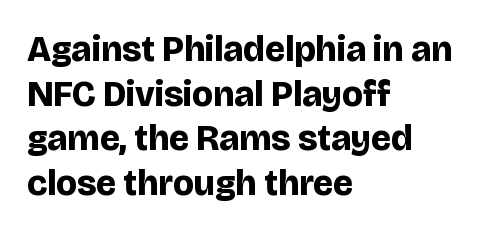
Q: Is the text bold? A: Yes.
Q: Is the text italic (slanted)? A: No, it is upright.
Q: Is the typeface a serif or a sans-serif typeface? A: Sans-serif.
Q: Is the text underlined? A: No.
Q: How is the paragraph aligned? A: Left-aligned.
Q: Is the spacing between letters normal or unusually wide? A: Normal.
Q: Width (condensed, normal, or wide)? A: Normal.
Q: Stroke contrast? A: Low.
Q: x-height? A: Large.
Q: Monospaced? A: No.
